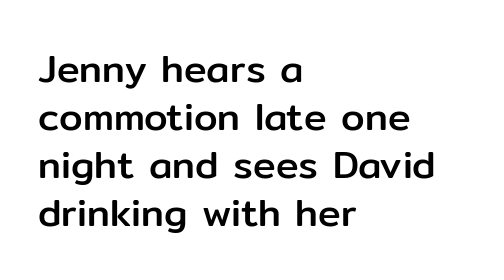
Q: Is the text italic (slanted)? A: No, it is upright.
Q: Is the typeface a serif or a sans-serif typeface? A: Sans-serif.
Q: Is the text underlined? A: No.
Q: How is the paragraph aligned? A: Left-aligned.
Q: Is the spacing between letters normal or unusually wide? A: Normal.
Q: Is the spacing between lines tight, normal or loose? A: Normal.
Q: Width (condensed, normal, or wide)? A: Normal.
Q: Stroke contrast? A: Low.
Q: x-height? A: Medium.
Q: Monospaced? A: No.
